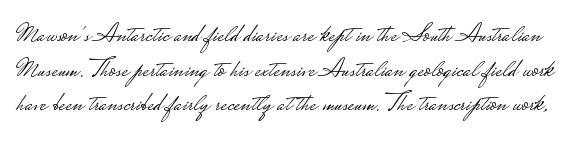
The image shows 27 px text type; set normal line spacing (1.28x), normal letter spacing, not underlined.
